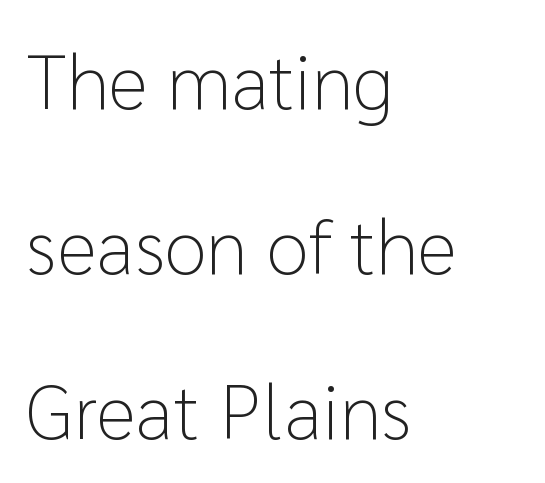
{"serif": "no", "italic": "no", "bold": "no", "weight": "light", "width": "normal", "stroke_contrast": "low", "x_height": "medium", "monospaced": "no", "underline": "no", "align": "left", "line_spacing": "loose", "line_spacing_ratio": 2.14, "letter_spacing": "normal", "letter_spacing_em": 0.0, "glyph_px": 77}
